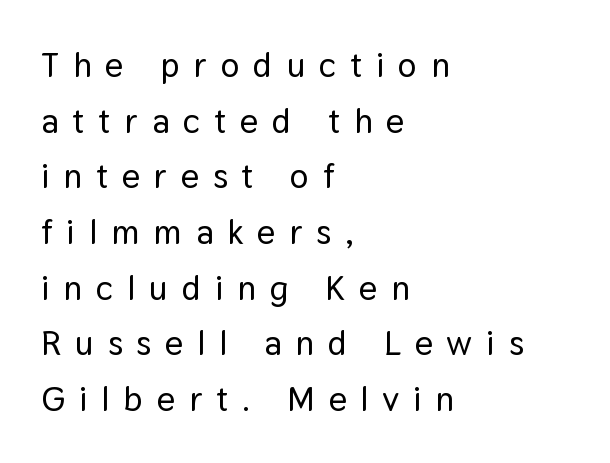
The image shows 35 px sans-serif type, upright; set left-aligned, normal line spacing (1.59x), unusually wide letter spacing (+0.4 em), not underlined; low stroke contrast and a medium x-height.
